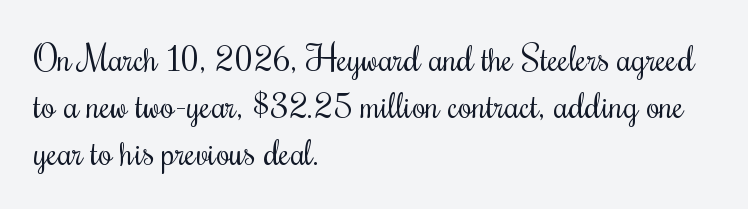
{"bold": "no", "weight": "regular", "width": "condensed", "stroke_contrast": "medium", "x_height": "small", "monospaced": "no", "underline": "no", "align": "left", "line_spacing": "normal", "line_spacing_ratio": 1.34, "letter_spacing": "normal", "letter_spacing_em": 0.0, "glyph_px": 35}
